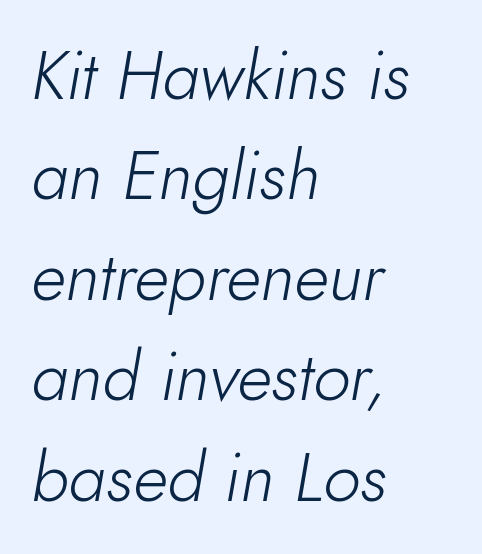
Q: Is the text bold? A: No.
Q: Is the text italic (slanted)? A: Yes, it leans right by about 10 degrees.
Q: Is the text underlined? A: No.
Q: How is the paragraph aligned? A: Left-aligned.
Q: Is the spacing between letters normal or unusually wide? A: Normal.
Q: Is the spacing between lines tight, normal or loose? A: Normal.
Q: Width (condensed, normal, or wide)? A: Normal.
Q: Stroke contrast? A: Low.
Q: x-height? A: Small.
Q: Monospaced? A: No.
